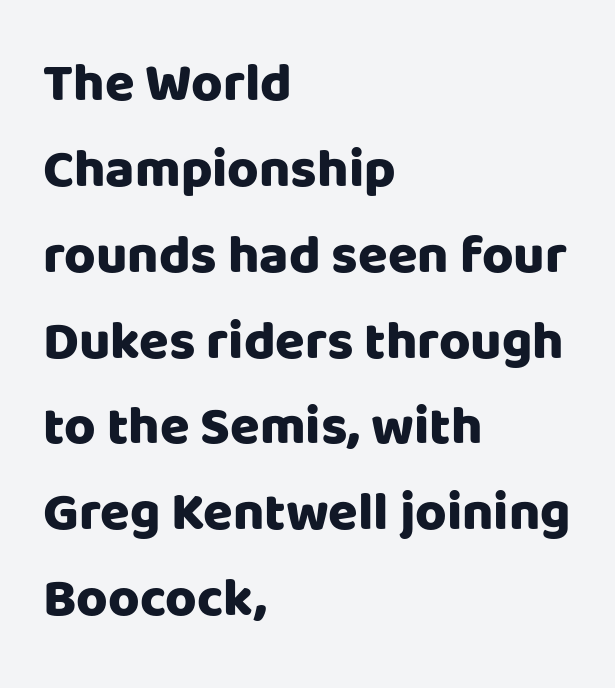
Q: Is the text bold? A: Yes.
Q: Is the text italic (slanted)? A: No, it is upright.
Q: Is the typeface a serif or a sans-serif typeface? A: Sans-serif.
Q: Is the text underlined? A: No.
Q: How is the paragraph aligned? A: Left-aligned.
Q: Is the spacing between letters normal or unusually wide? A: Normal.
Q: Is the spacing between lines tight, normal or loose? A: Normal.
Q: Width (condensed, normal, or wide)? A: Normal.
Q: Stroke contrast? A: Low.
Q: x-height? A: Large.
Q: Monospaced? A: No.
